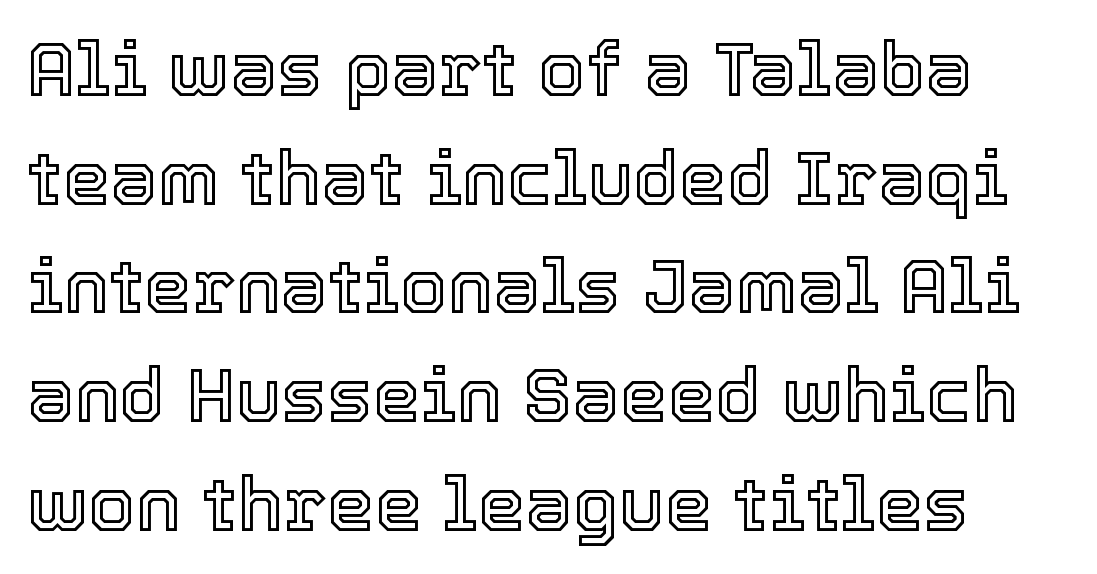
Q: Is the text italic (slanted)? A: No, it is upright.
Q: Is the text underlined? A: No.
Q: Is the spacing between letters normal or unusually wide? A: Normal.
Q: Is the spacing between lines tight, normal or loose? A: Normal.
Q: Width (condensed, normal, or wide)? A: Normal.
Q: x-height? A: Medium.
Q: Monospaced? A: No.
